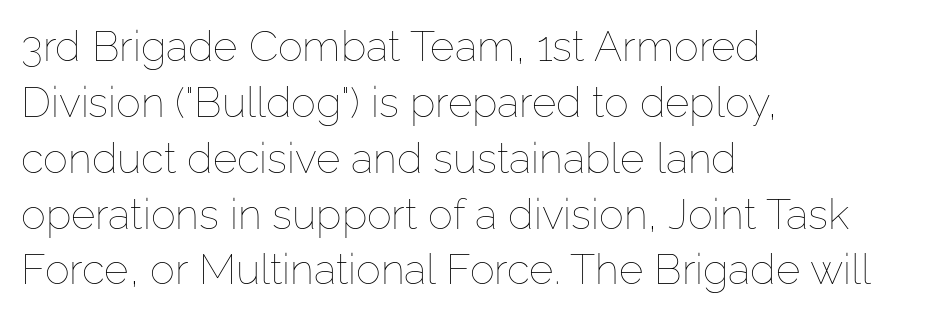
{"italic": "no", "bold": "no", "weight": "thin", "width": "normal", "stroke_contrast": "low", "x_height": "medium", "monospaced": "no", "underline": "no", "align": "left", "line_spacing": "normal", "line_spacing_ratio": 1.33, "letter_spacing": "normal", "letter_spacing_em": 0.0, "glyph_px": 42}
